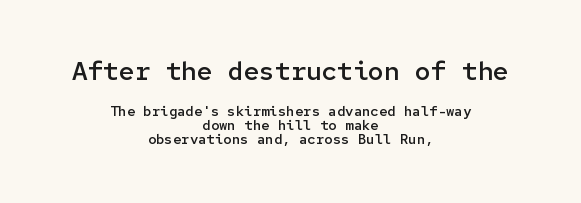
Honestly, there is no underline to notice here at all. Which of the two is more prominent by size? The first, at the top. Caption: standard tracking, unaltered. The font's upright variant was chosen for this text. One glance says dense: line gaps are narrower than usual. What weight is shown? A semibold, between regular and bold.
